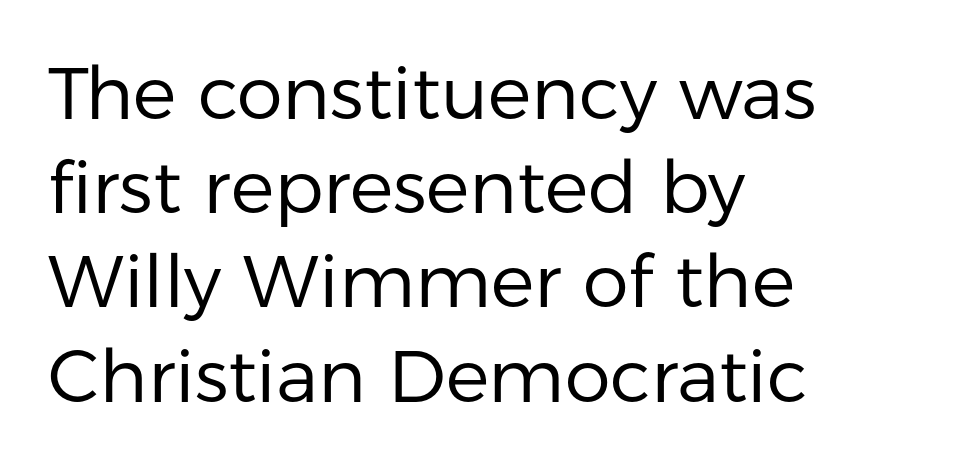
Q: Is the text bold? A: No.
Q: Is the text italic (slanted)? A: No, it is upright.
Q: Is the typeface a serif or a sans-serif typeface? A: Sans-serif.
Q: Is the text underlined? A: No.
Q: How is the paragraph aligned? A: Left-aligned.
Q: Is the spacing between letters normal or unusually wide? A: Normal.
Q: Is the spacing between lines tight, normal or loose? A: Normal.
Q: Width (condensed, normal, or wide)? A: Normal.
Q: Stroke contrast? A: Low.
Q: x-height? A: Medium.
Q: Monospaced? A: No.
